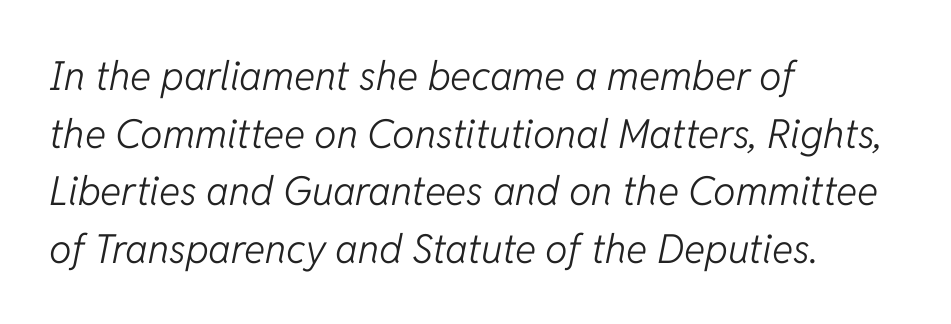
The image shows 40 px light type, italic (leaning right); set left-aligned, normal line spacing (1.44x), normal letter spacing, not underlined; low stroke contrast and a medium x-height.
